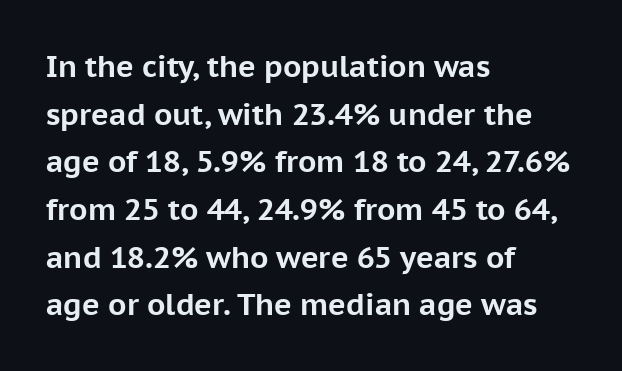
Q: Is the text bold? A: Yes.
Q: Is the text italic (slanted)? A: No, it is upright.
Q: Is the typeface a serif or a sans-serif typeface? A: Sans-serif.
Q: Is the text underlined? A: No.
Q: How is the paragraph aligned? A: Left-aligned.
Q: Is the spacing between letters normal or unusually wide? A: Normal.
Q: Is the spacing between lines tight, normal or loose? A: Normal.
Q: Width (condensed, normal, or wide)? A: Normal.
Q: Stroke contrast? A: Low.
Q: x-height? A: Medium.
Q: Monospaced? A: No.
